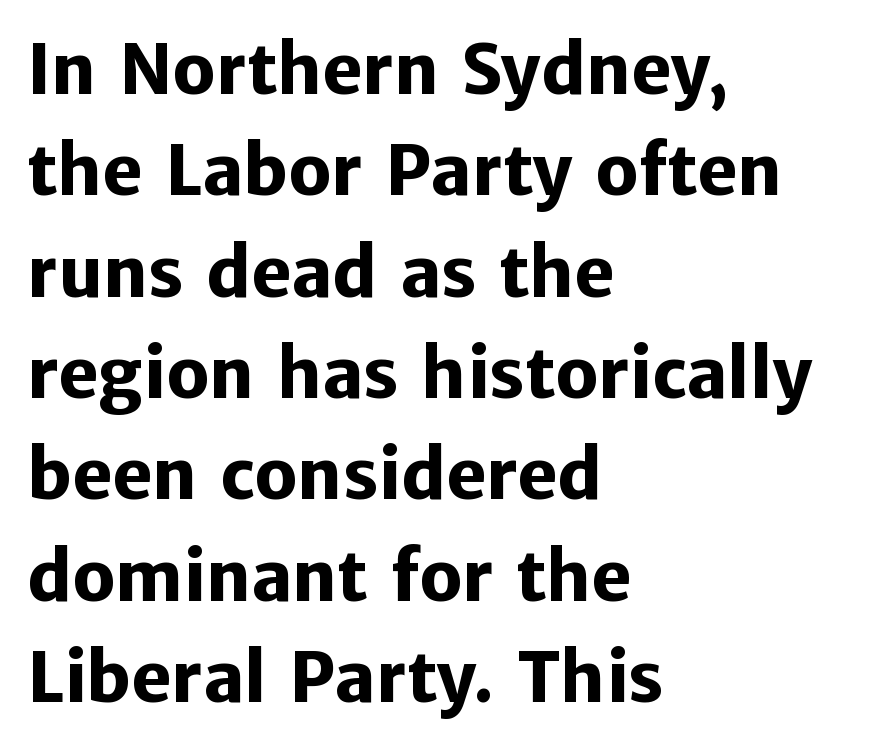
{"serif": "no", "italic": "no", "bold": "yes", "weight": "heavy", "width": "normal", "stroke_contrast": "low", "x_height": "medium", "monospaced": "no", "underline": "no", "align": "left", "line_spacing": "normal", "line_spacing_ratio": 1.49, "letter_spacing": "normal", "letter_spacing_em": 0.0, "glyph_px": 68}
